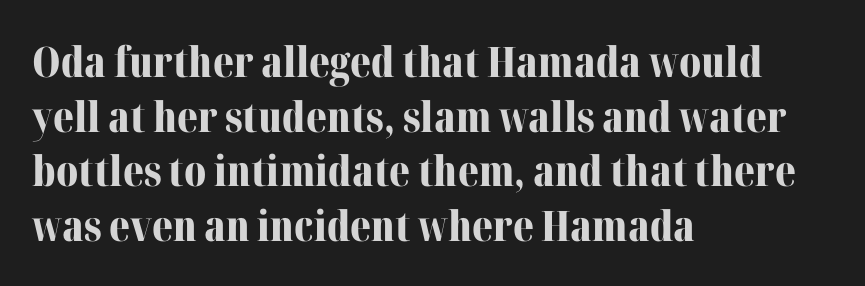
Every row of glyphs begins at an identical x-position on the left. The strip under each line holds only bare page. The rendering keeps characters at their native spacing. Think of a printed novel: that variable character pitch is what you see here. Examine the stroke ends and you'll spot serifs. The vertical gap from one line to the next is medium.
